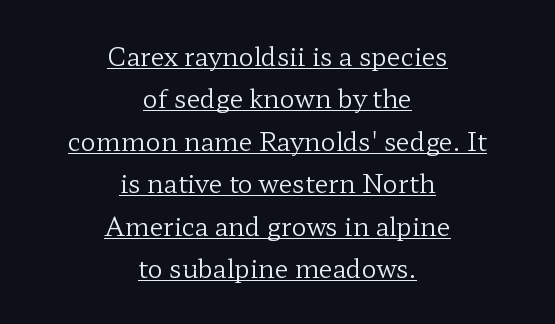
The image shows 25 px text type, upright; set centered, normal line spacing (1.7x), normal letter spacing, underlined.
